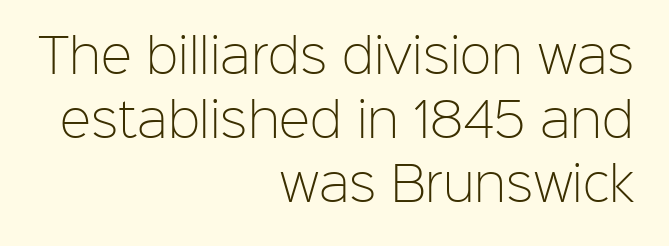
The image shows 47 px light sans-serif type, upright; set right-aligned, normal line spacing (1.36x), normal letter spacing, not underlined; low stroke contrast and a medium x-height.
